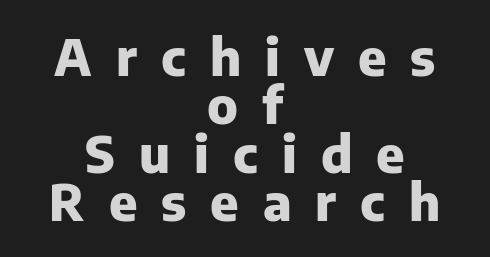
The image shows 50 px heavy sans-serif type, upright; set centered, tight line spacing (0.97x), unusually wide letter spacing (+0.48 em), not underlined; low stroke contrast and a medium x-height.
